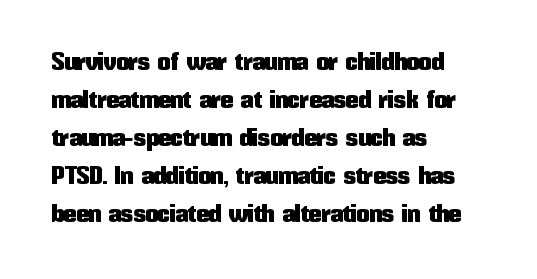
The image shows 25 px text type, upright; set left-aligned, normal line spacing (1.52x), normal letter spacing, not underlined.
